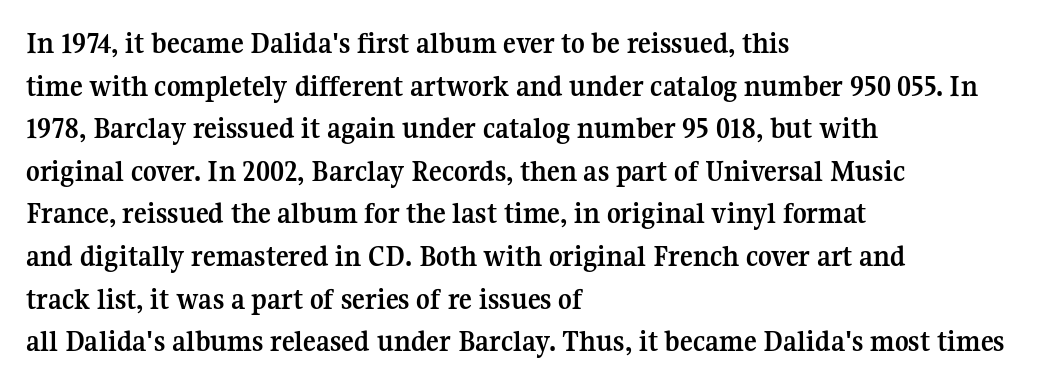
The image shows 30 px semibold serif type, upright; set left-aligned, normal line spacing (1.42x), normal letter spacing, not underlined; medium stroke contrast and a medium x-height.
